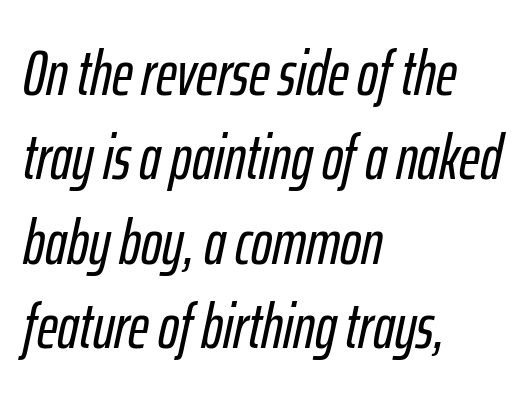
Each line starts at the same left margin while the right side varies. Compared with typical body copy, the letter spacing here is the same. Leading matches the norm, producing a regular column. Yep, that's italic — everything's leaning.
